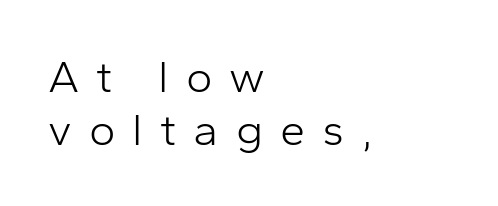
{"serif": "no", "italic": "no", "bold": "no", "weight": "light", "width": "normal", "stroke_contrast": "low", "x_height": "medium", "monospaced": "no", "underline": "no", "align": "left", "line_spacing_ratio": 1.18, "letter_spacing": "wide", "letter_spacing_em": 0.38, "glyph_px": 45}
